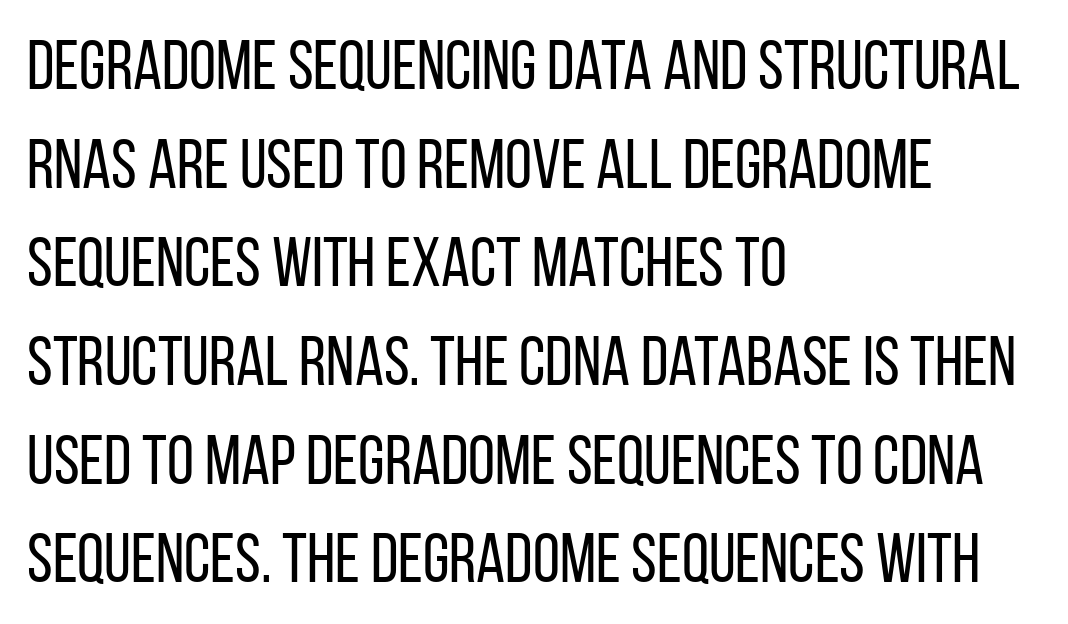
Q: Is the text bold? A: No.
Q: Is the text italic (slanted)? A: No, it is upright.
Q: Is the typeface a serif or a sans-serif typeface? A: Sans-serif.
Q: Is the text underlined? A: No.
Q: How is the paragraph aligned? A: Left-aligned.
Q: Is the spacing between letters normal or unusually wide? A: Normal.
Q: Is the spacing between lines tight, normal or loose? A: Normal.
Q: Width (condensed, normal, or wide)? A: Condensed.
Q: Stroke contrast? A: Low.
Q: x-height? A: Large.
Q: Monospaced? A: No.
